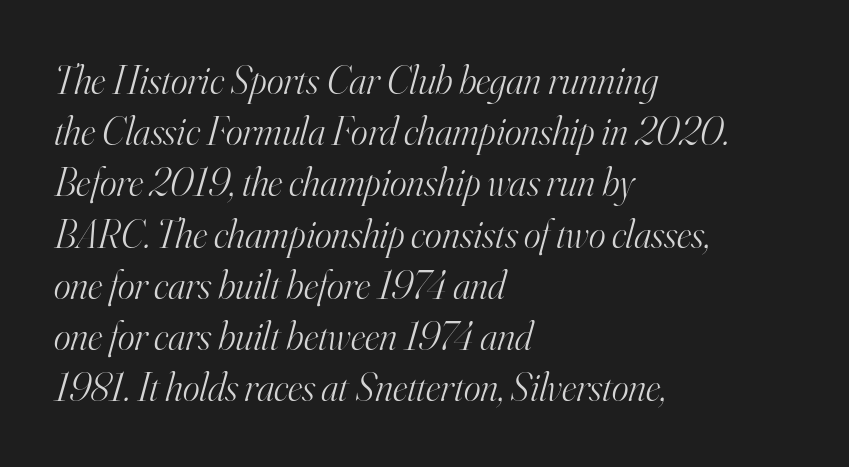
The ragged edge is on the right, which tells us the setting is flush left. No extra tracking has been applied to these lines. Compared with a typical body face, this is equally light or lighter still. Note the varied advance widths — an 'i' is clearly narrower than an 'm'.
